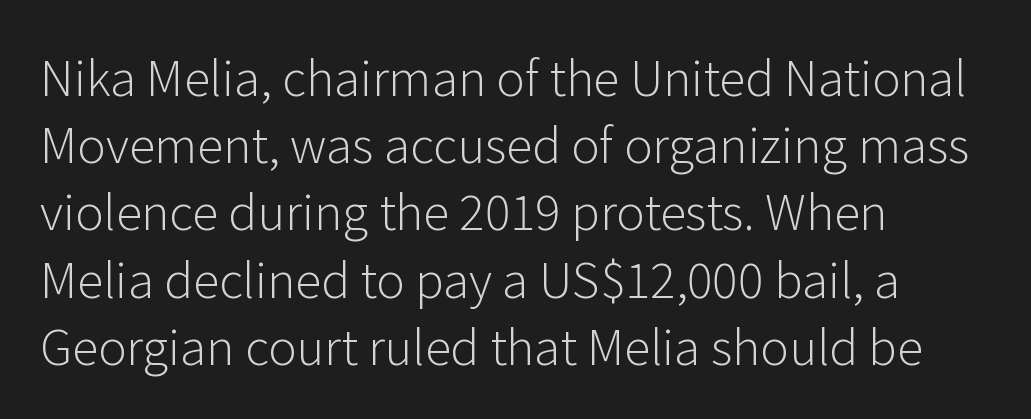
The image shows 48 px light sans-serif type, upright; set left-aligned, normal line spacing (1.4x), normal letter spacing, not underlined; low stroke contrast and a medium x-height.
